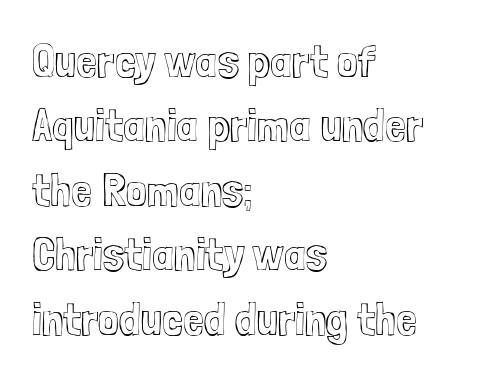
The image shows 47 px condensed type, upright; set left-aligned, normal line spacing (1.37x), normal letter spacing, not underlined; a medium x-height.
